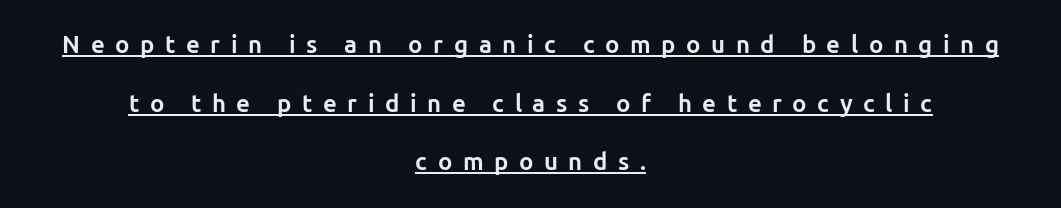
The image shows 24 px bold type, upright; set centered, loose line spacing (2.44x), unusually wide letter spacing (+0.44 em), underlined.
